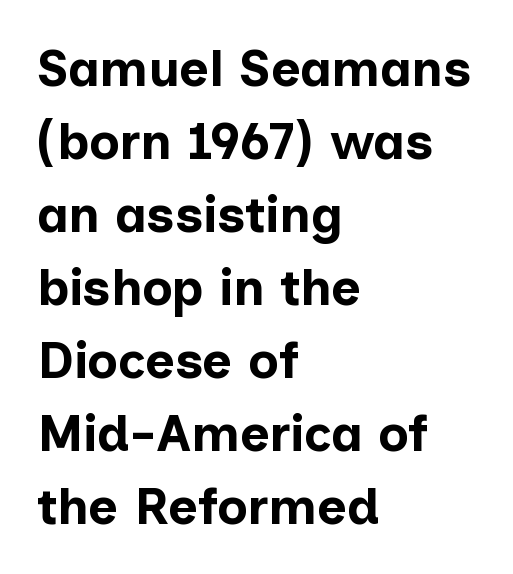
Q: Is the text bold? A: Yes.
Q: Is the text italic (slanted)? A: No, it is upright.
Q: Is the typeface a serif or a sans-serif typeface? A: Sans-serif.
Q: Is the text underlined? A: No.
Q: How is the paragraph aligned? A: Left-aligned.
Q: Is the spacing between letters normal or unusually wide? A: Normal.
Q: Is the spacing between lines tight, normal or loose? A: Normal.
Q: Width (condensed, normal, or wide)? A: Normal.
Q: Stroke contrast? A: Low.
Q: x-height? A: Medium.
Q: Monospaced? A: No.
